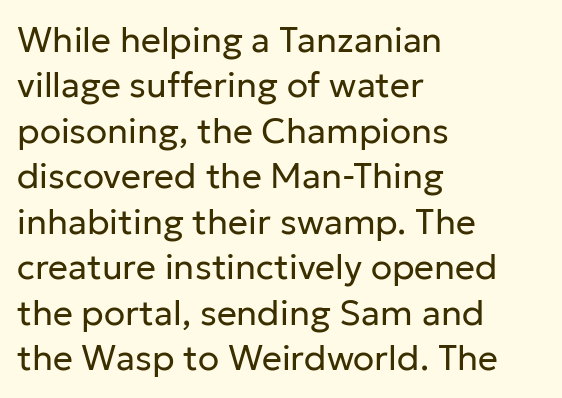
{"serif": "no", "italic": "no", "bold": "no", "weight": "regular", "width": "normal", "stroke_contrast": "low", "x_height": "medium", "monospaced": "no", "underline": "no", "align": "left", "line_spacing": "normal", "line_spacing_ratio": 1.3, "letter_spacing": "normal", "letter_spacing_em": 0.0, "glyph_px": 35}
